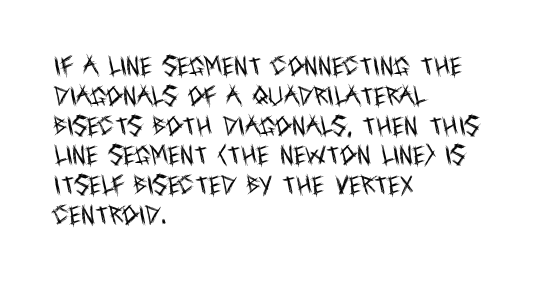
The image shows 21 px text type, upright; set left-aligned, normal line spacing (1.42x), normal letter spacing, not underlined.
